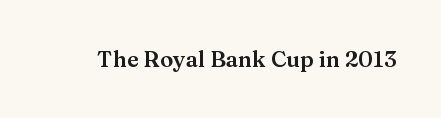
{"italic": "no", "underline": "no", "letter_spacing": "normal", "letter_spacing_em": 0.0, "glyph_px": 22}
